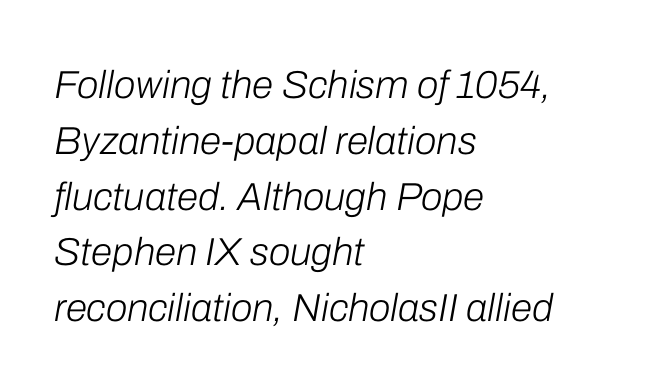
The image shows 39 px light type, italic (leaning right); set left-aligned, normal line spacing (1.43x), normal letter spacing, not underlined; low stroke contrast and a medium x-height.
